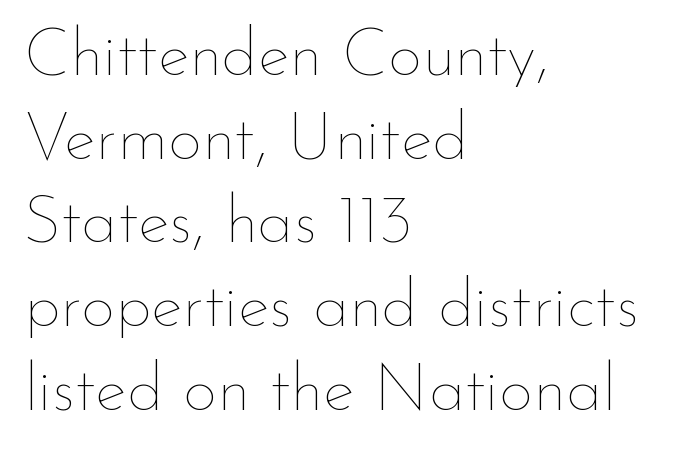
The image shows 67 px thin type, upright; set left-aligned, normal line spacing (1.25x), normal letter spacing, not underlined; low stroke contrast and a small x-height.
